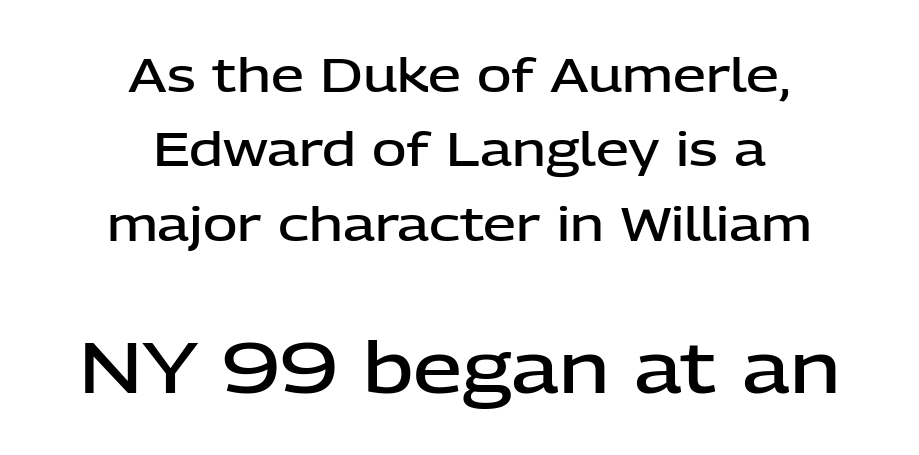
{"serif": "no", "italic": "no", "bold": "semi", "weight": "semibold", "width": "normal", "stroke_contrast": "low", "x_height": "medium", "monospaced": "no", "underline": "no", "align": "center", "line_spacing": "normal", "line_spacing_ratio": 1.58, "letter_spacing": "normal", "letter_spacing_em": 0.0, "larger_block": "second", "size_ratio": 1.49, "glyph_px": 70}
